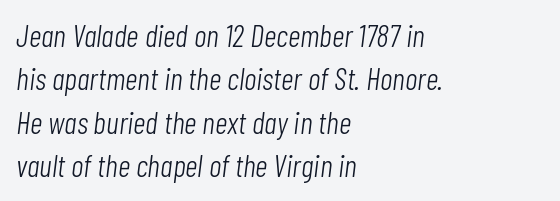
Q: Is the text bold? A: No.
Q: Is the text italic (slanted)? A: Yes, it leans right by about 7 degrees.
Q: Is the text underlined? A: No.
Q: How is the paragraph aligned? A: Left-aligned.
Q: Is the spacing between letters normal or unusually wide? A: Normal.
Q: Is the spacing between lines tight, normal or loose? A: Normal.
Q: Width (condensed, normal, or wide)? A: Condensed.
Q: Stroke contrast? A: Low.
Q: x-height? A: Medium.
Q: Monospaced? A: No.
